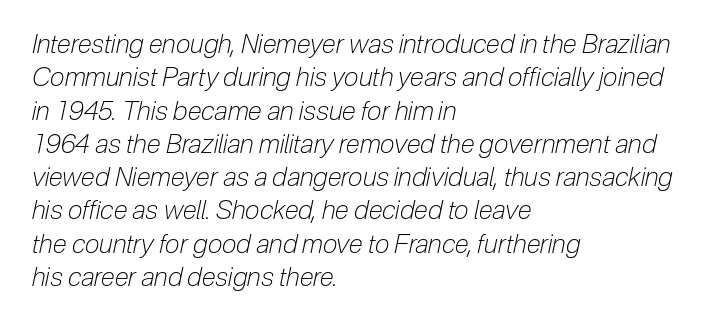
Q: Is the text bold? A: No.
Q: Is the text italic (slanted)? A: Yes, it leans right by about 12 degrees.
Q: Is the text underlined? A: No.
Q: How is the paragraph aligned? A: Left-aligned.
Q: Is the spacing between letters normal or unusually wide? A: Normal.
Q: Is the spacing between lines tight, normal or loose? A: Normal.
